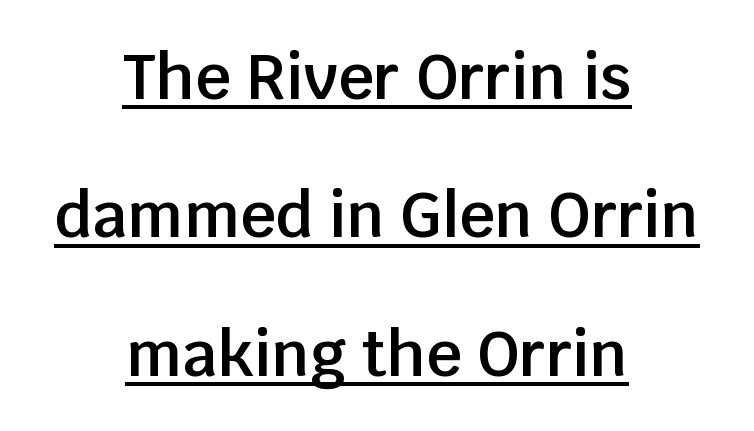
{"serif": "no", "italic": "no", "bold": "semi", "weight": "semibold", "width": "normal", "stroke_contrast": "low", "x_height": "large", "monospaced": "no", "underline": "yes", "align": "center", "line_spacing": "loose", "line_spacing_ratio": 2.23, "letter_spacing": "normal", "letter_spacing_em": 0.0, "glyph_px": 62}
